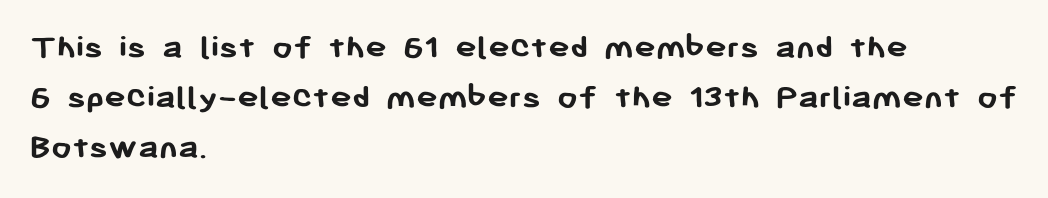
Q: Is the text bold? A: Yes.
Q: Is the text italic (slanted)? A: No, it is upright.
Q: Is the typeface a serif or a sans-serif typeface? A: Sans-serif.
Q: Is the text underlined? A: No.
Q: How is the paragraph aligned? A: Left-aligned.
Q: Is the spacing between letters normal or unusually wide? A: Normal.
Q: Is the spacing between lines tight, normal or loose? A: Normal.
Q: Width (condensed, normal, or wide)? A: Normal.
Q: Stroke contrast? A: Low.
Q: x-height? A: Medium.
Q: Monospaced? A: No.
